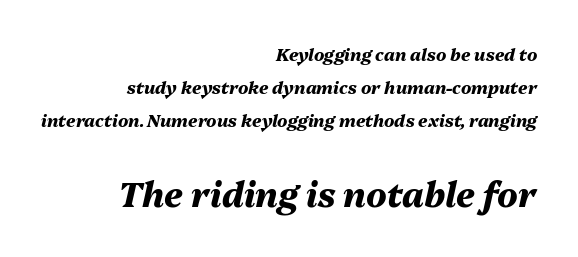
Inter-character spacing is left at the font's built-in metrics. Lines of text with bare space underneath. Does the weight exceed regular? Yes, all the way to bold. If you measured baseline to baseline, you'd find a long distance. Does the bottom block carry the larger type? Yes, it does. Where is the straight margin? On the right.
